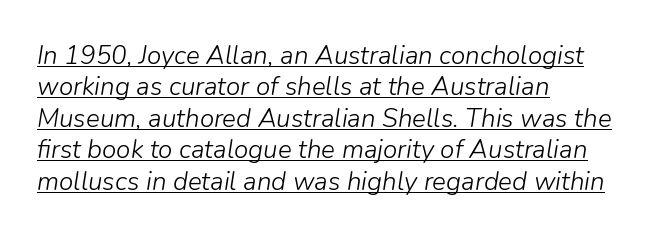
Style check: oblique. This is not heavy type; no bold has been used. Short note: letters normally spaced. Left-aligned paragraph, ragged on the right. Caption: lettering with a line underneath.
